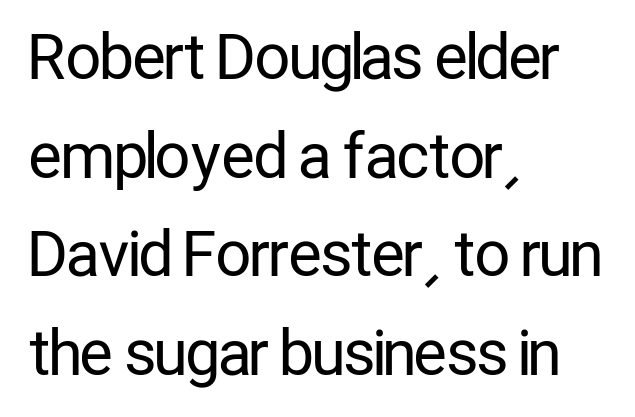
{"serif": "no", "italic": "no", "bold": "no", "weight": "regular", "width": "condensed", "stroke_contrast": "low", "x_height": "medium", "monospaced": "no", "underline": "no", "align": "left", "line_spacing": "normal", "line_spacing_ratio": 1.59, "letter_spacing": "normal", "letter_spacing_em": 0.0, "glyph_px": 62}
